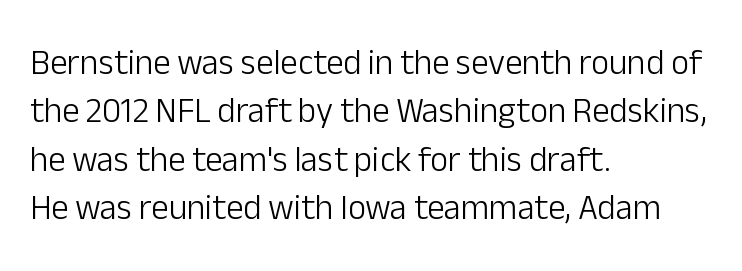
Q: Is the text bold? A: No.
Q: Is the text italic (slanted)? A: No, it is upright.
Q: Is the typeface a serif or a sans-serif typeface? A: Sans-serif.
Q: Is the text underlined? A: No.
Q: How is the paragraph aligned? A: Left-aligned.
Q: Is the spacing between letters normal or unusually wide? A: Normal.
Q: Is the spacing between lines tight, normal or loose? A: Normal.
Q: Width (condensed, normal, or wide)? A: Normal.
Q: Stroke contrast? A: Low.
Q: x-height? A: Medium.
Q: Monospaced? A: No.
